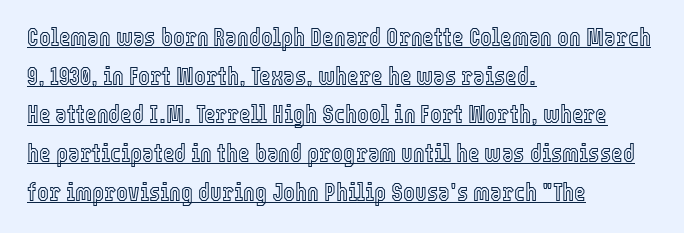
The image shows 25 px text type, upright; set left-aligned, normal line spacing (1.55x), normal letter spacing, underlined.
